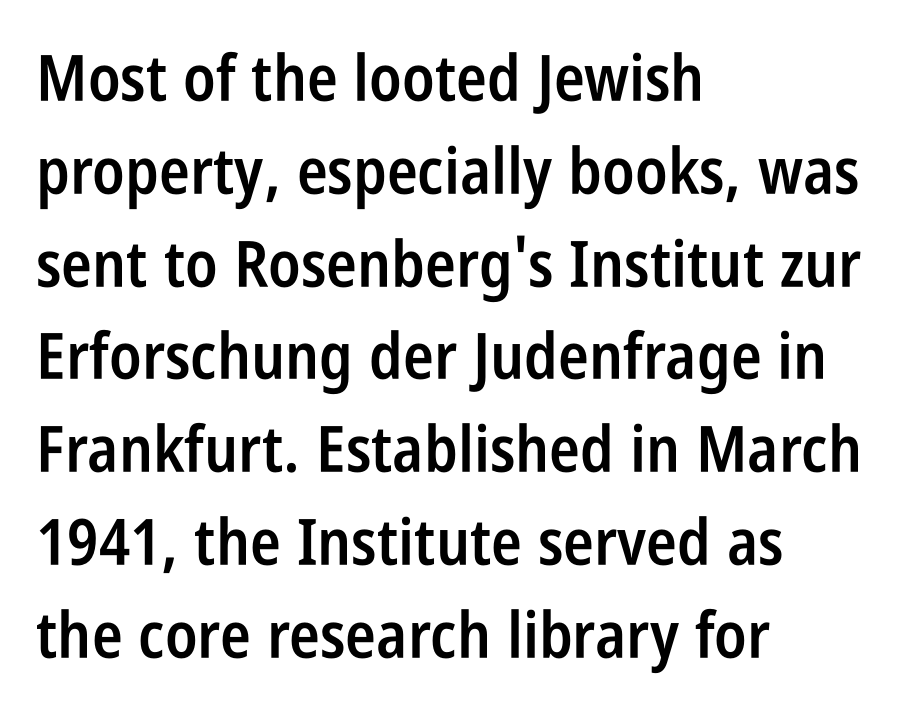
A typesetter would call this proportional, since set widths differ per character. Is the block centered? No — it sits flush against the left margin. Posture: vertical. Line spacing here is normal. Here the glyphs are tracked normally, forming tight word shapes.
